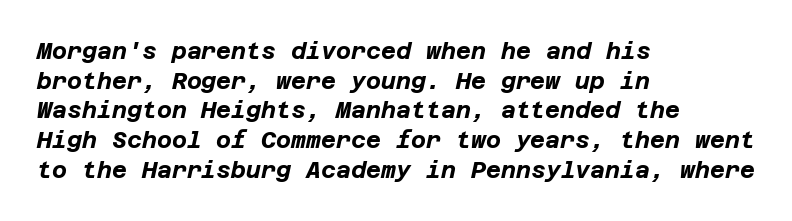
Q: Is the text bold? A: Yes.
Q: Is the text italic (slanted)? A: Yes, it leans right by about 12 degrees.
Q: Is the text underlined? A: No.
Q: How is the paragraph aligned? A: Left-aligned.
Q: Is the spacing between letters normal or unusually wide? A: Normal.
Q: Is the spacing between lines tight, normal or loose? A: Normal.
